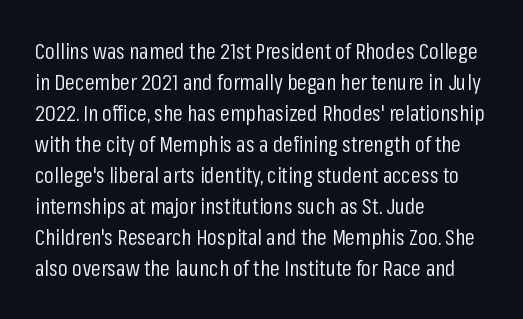
Q: Is the text bold? A: No.
Q: Is the text italic (slanted)? A: No, it is upright.
Q: Is the text underlined? A: No.
Q: How is the paragraph aligned? A: Left-aligned.
Q: Is the spacing between letters normal or unusually wide? A: Normal.
Q: Is the spacing between lines tight, normal or loose? A: Normal.
